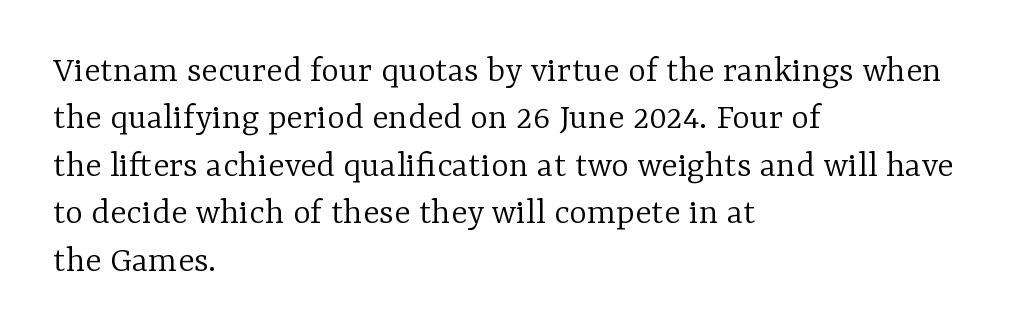
Q: Is the text bold? A: No.
Q: Is the text italic (slanted)? A: No, it is upright.
Q: Is the typeface a serif or a sans-serif typeface? A: Serif.
Q: Is the text underlined? A: No.
Q: How is the paragraph aligned? A: Left-aligned.
Q: Is the spacing between letters normal or unusually wide? A: Normal.
Q: Is the spacing between lines tight, normal or loose? A: Normal.
Q: Width (condensed, normal, or wide)? A: Normal.
Q: Stroke contrast? A: Low.
Q: x-height? A: Medium.
Q: Monospaced? A: No.
